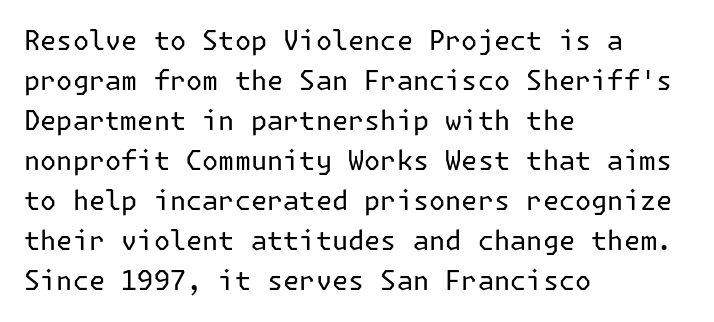
Italic: no, the glyphs are upright roman. Observe the ordinary spacing: letters are neighbours, not strangers. Line spacing here is normal. The zone under the glyphs is completely vacant. These lines stack with their left ends in a neat column.
